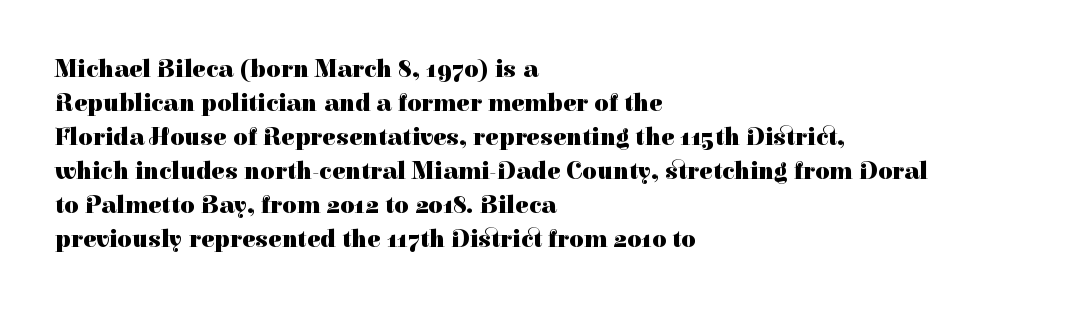
The image shows 25 px bold type, upright; set left-aligned, normal line spacing (1.36x), normal letter spacing, not underlined.
